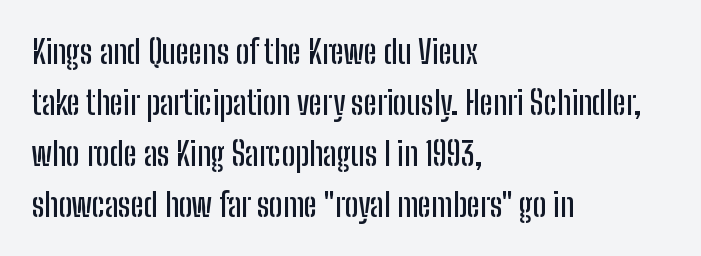
{"serif": "no", "italic": "no", "width": "condensed", "stroke_contrast": "low", "x_height": "medium", "monospaced": "no", "underline": "no", "align": "left", "line_spacing": "normal", "line_spacing_ratio": 1.59, "letter_spacing": "normal", "letter_spacing_em": 0.0, "glyph_px": 32}
